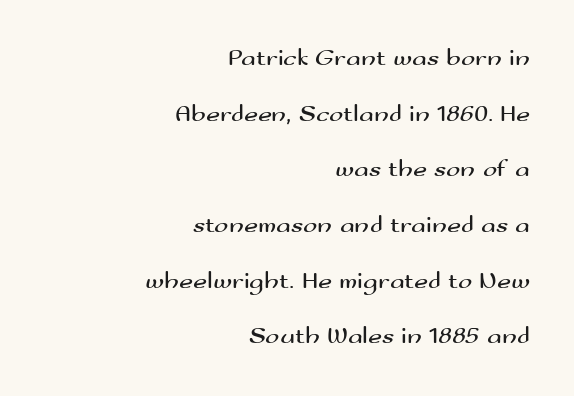
Tracking value appears to be zero — textbook default spacing. This reads as an unemphasized weight, regular at the heaviest. If you drew a ruler down the right edge, every line would touch it. The axis of the letterforms is exactly vertical. The zone under the glyphs is completely vacant. In terms of leading, this rendering errs on the spacious side.
